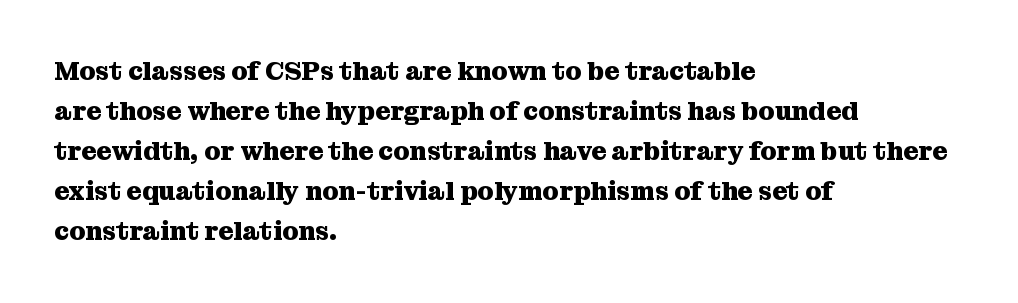
The image shows 26 px bold type, upright; set left-aligned, normal line spacing (1.54x), normal letter spacing, not underlined.
